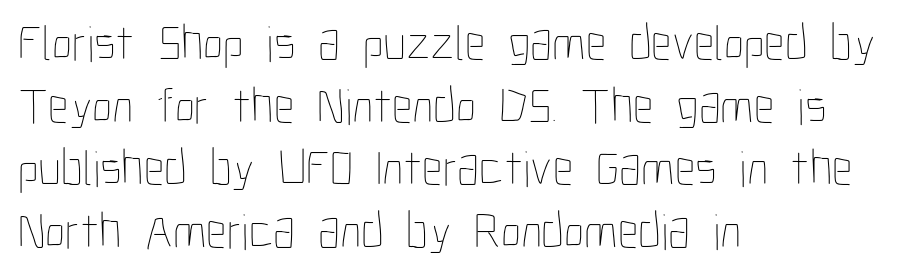
Q: Is the text bold? A: No.
Q: Is the text italic (slanted)? A: No, it is upright.
Q: Is the text underlined? A: No.
Q: How is the paragraph aligned? A: Left-aligned.
Q: Is the spacing between letters normal or unusually wide? A: Normal.
Q: Width (condensed, normal, or wide)? A: Condensed.
Q: Stroke contrast? A: Low.
Q: x-height? A: Medium.
Q: Monospaced? A: No.
